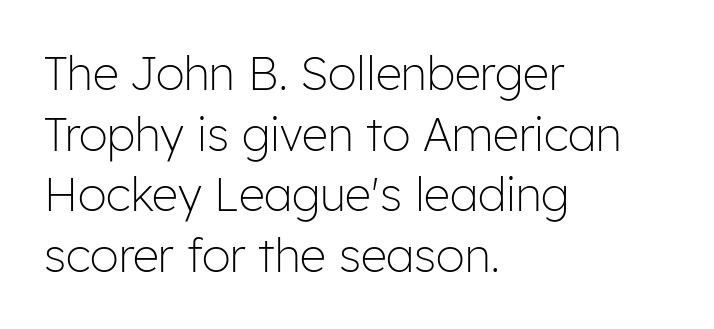
Posture: vertical. Leading: standard. The rendering anchors every line to the left-hand side. Serifs: no, the terminals of the letterforms are clean. You could call the tracking neutral — neither tight nor loose. These lines are rendered in a variable-pitch font.
